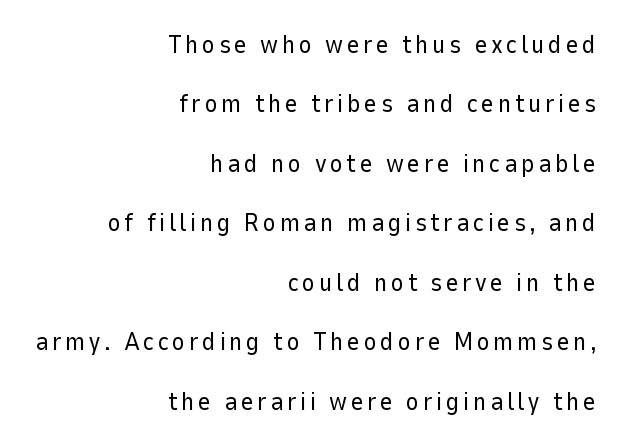
The setting favours the right margin, as signatures and pull-quotes sometimes do. The lettering holds an erect, upright posture throughout. Anything drawn beneath the words? Only blank space. The passage shown is not bold in any degree.
